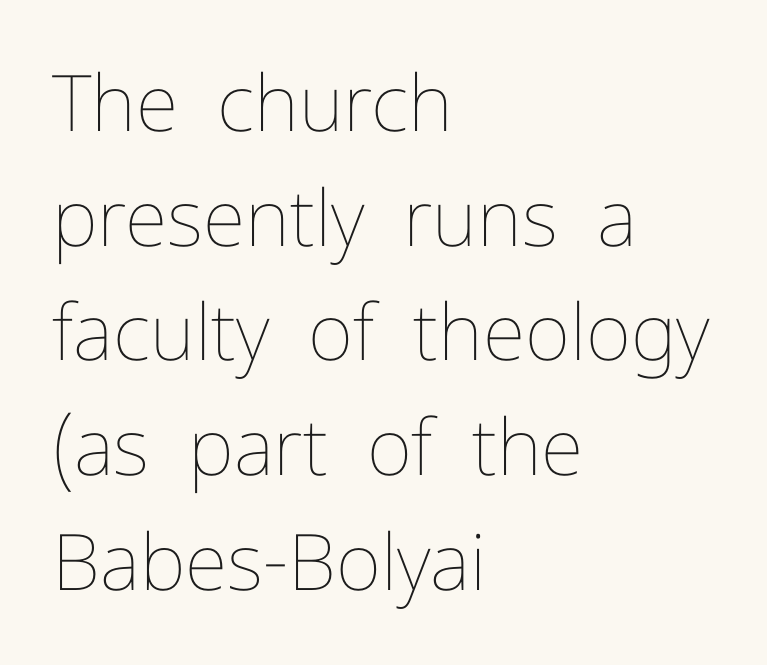
The image shows 78 px thin type, upright; set left-aligned, normal line spacing (1.47x), normal letter spacing, not underlined; low stroke contrast and a medium x-height.
